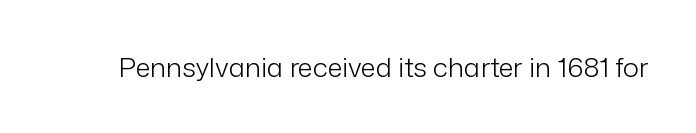
The image shows 27 px text type, upright; set normal letter spacing, not underlined.
